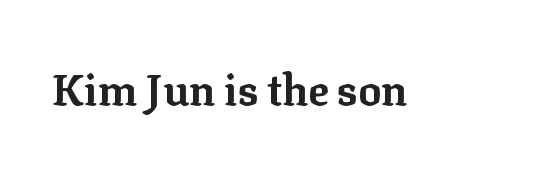
The image shows 43 px bold serif type, upright; set normal letter spacing, not underlined; low stroke contrast and a medium x-height.
